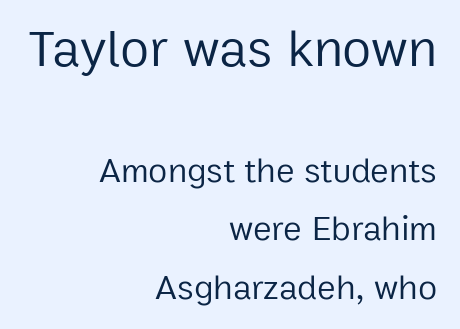
The image shows 53 px regular-weight sans-serif type, upright; set right-aligned, normal line spacing (1.67x), normal letter spacing, not underlined; the first (top) block is 1.51x larger; low stroke contrast and a medium x-height.
